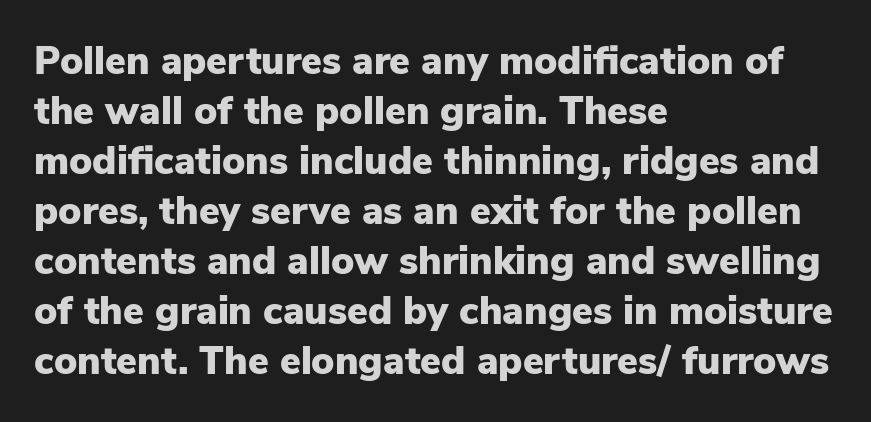
{"serif": "no", "italic": "no", "bold": "yes", "weight": "heavy", "width": "normal", "stroke_contrast": "low", "x_height": "medium", "monospaced": "no", "underline": "no", "align": "left", "line_spacing": "normal", "line_spacing_ratio": 1.28, "letter_spacing": "normal", "letter_spacing_em": 0.0, "glyph_px": 39}
